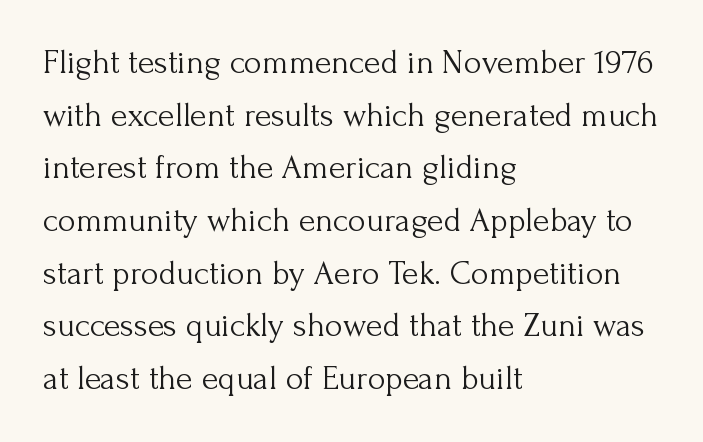
{"serif": "yes", "italic": "no", "bold": "no", "weight": "light", "width": "normal", "stroke_contrast": "medium", "x_height": "small", "monospaced": "no", "underline": "no", "align": "left", "line_spacing": "normal", "line_spacing_ratio": 1.55, "letter_spacing": "normal", "letter_spacing_em": 0.0, "glyph_px": 34}
